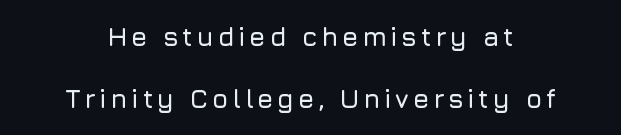
The image shows 26 px text type, upright; set centered, loose line spacing (2.39x), not underlined.
